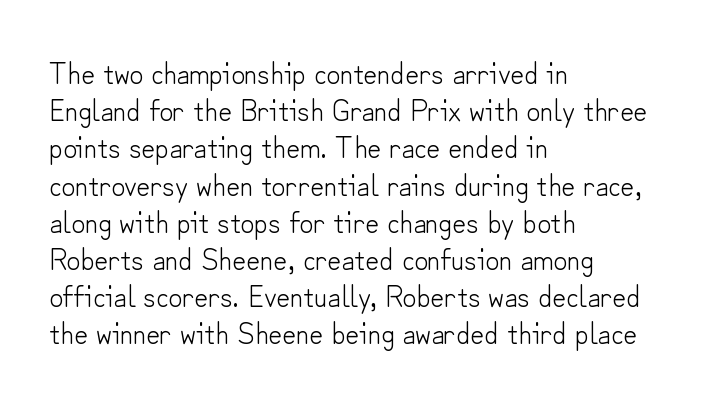
The image shows 30 px light sans-serif type, upright; set left-aligned, line spacing 1.24x, normal letter spacing, not underlined; low stroke contrast and a small x-height.
